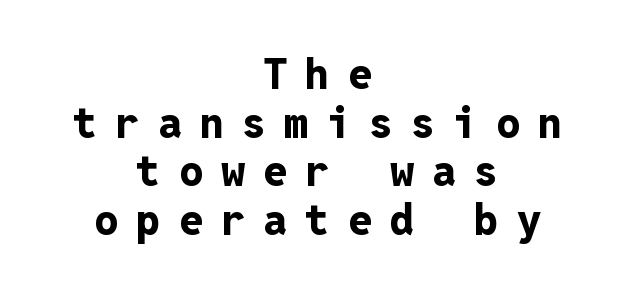
Q: Is the text bold? A: Yes.
Q: Is the text italic (slanted)? A: No, it is upright.
Q: Is the typeface a serif or a sans-serif typeface? A: Sans-serif.
Q: Is the text underlined? A: No.
Q: How is the paragraph aligned? A: Centered.
Q: Is the spacing between letters normal or unusually wide? A: Unusually wide.
Q: Is the spacing between lines tight, normal or loose? A: Tight.
Q: Width (condensed, normal, or wide)? A: Normal.
Q: Stroke contrast? A: Low.
Q: x-height? A: Medium.
Q: Monospaced? A: Yes.
